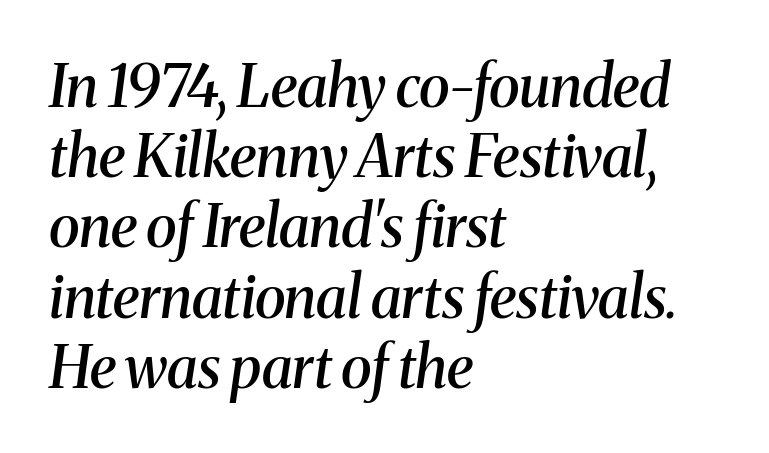
Q: Is the text bold? A: Semi-bold.
Q: Is the text italic (slanted)? A: Yes, it leans right by about 8 degrees.
Q: Is the typeface a serif or a sans-serif typeface? A: Serif.
Q: Is the text underlined? A: No.
Q: How is the paragraph aligned? A: Left-aligned.
Q: Is the spacing between letters normal or unusually wide? A: Normal.
Q: Width (condensed, normal, or wide)? A: Normal.
Q: Stroke contrast? A: Medium.
Q: x-height? A: Medium.
Q: Monospaced? A: No.
